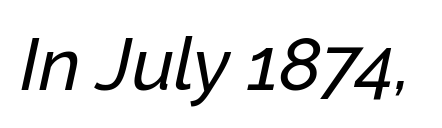
The image shows 74 px text type, italic (leaning right); set normal letter spacing, not underlined; low stroke contrast and a medium x-height.
